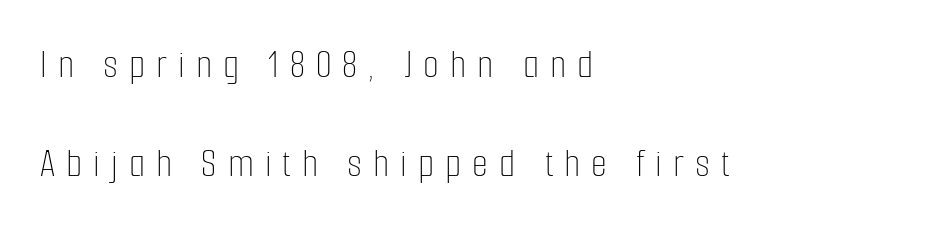
Q: Is the text bold? A: No.
Q: Is the text italic (slanted)? A: No, it is upright.
Q: Is the text underlined? A: No.
Q: How is the paragraph aligned? A: Left-aligned.
Q: Is the spacing between letters normal or unusually wide? A: Unusually wide.
Q: Is the spacing between lines tight, normal or loose? A: Loose.
Q: Width (condensed, normal, or wide)? A: Condensed.
Q: Stroke contrast? A: Low.
Q: x-height? A: Medium.
Q: Monospaced? A: No.
